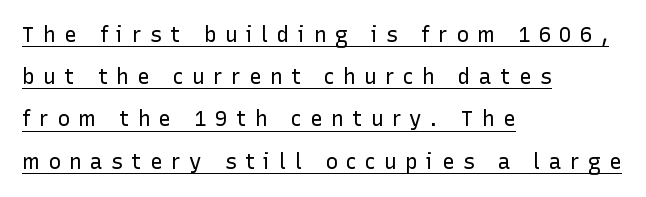
The image shows 21 px text type, upright; set left-aligned, loose line spacing (2.01x), unusually wide letter spacing (+0.4 em), underlined.
